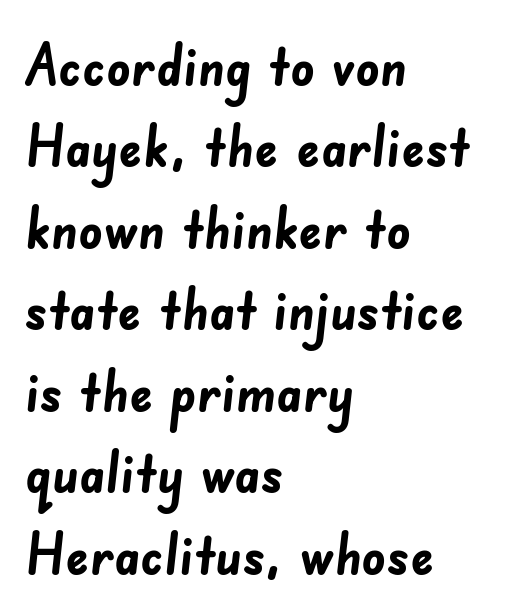
Q: Is the text bold? A: Yes.
Q: Is the typeface a serif or a sans-serif typeface? A: Sans-serif.
Q: Is the text underlined? A: No.
Q: How is the paragraph aligned? A: Left-aligned.
Q: Is the spacing between letters normal or unusually wide? A: Normal.
Q: Is the spacing between lines tight, normal or loose? A: Normal.
Q: Width (condensed, normal, or wide)? A: Normal.
Q: Stroke contrast? A: Low.
Q: x-height? A: Small.
Q: Monospaced? A: No.
